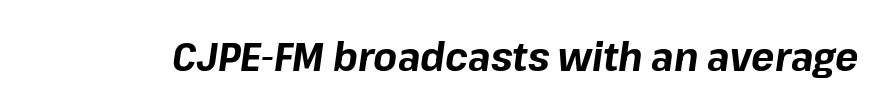
The image shows 39 px bold type, italic (leaning right); set normal letter spacing, not underlined; low stroke contrast and a medium x-height.
